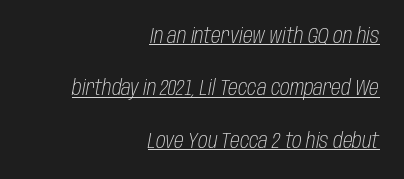
The image shows 22 px text type, italic (leaning right); set right-aligned, loose line spacing (2.38x), normal letter spacing, underlined.
